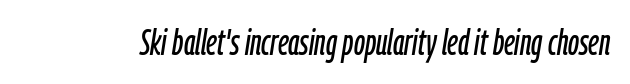
Q: Is the text italic (slanted)? A: Yes, it leans right by about 9 degrees.
Q: Is the text underlined? A: No.
Q: Is the spacing between letters normal or unusually wide? A: Normal.
Q: Width (condensed, normal, or wide)? A: Condensed.
Q: Stroke contrast? A: Low.
Q: x-height? A: Medium.
Q: Monospaced? A: No.
